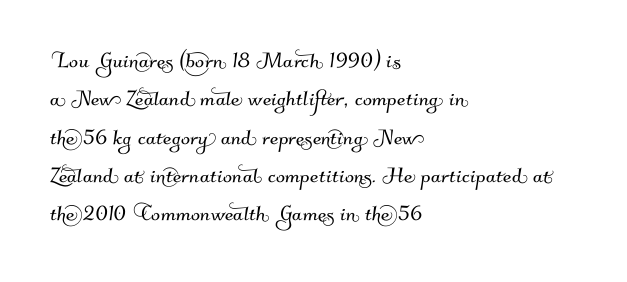
The image shows 27 px text type; set left-aligned, normal line spacing (1.42x), normal letter spacing, not underlined.
